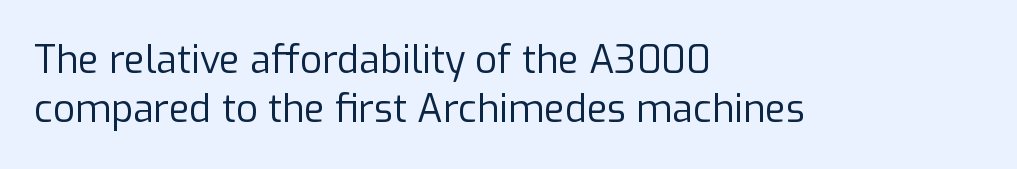
A student would call this left alignment; a typographer would say flush left, rag right. Lines of text with bare space underneath. The font family rendered here belongs to the sans-serif group. Looks like regular typesetting: each glyph gets only the width it needs.
